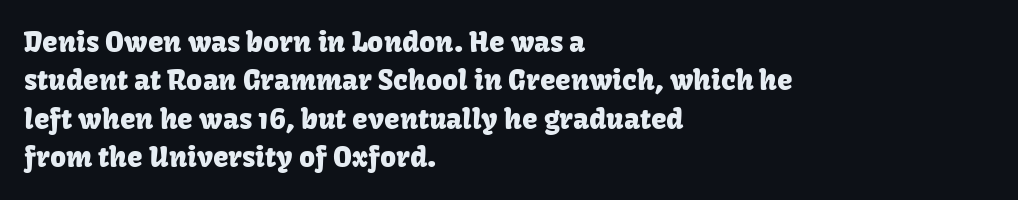
Q: Is the text italic (slanted)? A: No, it is upright.
Q: Is the typeface a serif or a sans-serif typeface? A: Sans-serif.
Q: Is the text underlined? A: No.
Q: How is the paragraph aligned? A: Left-aligned.
Q: Is the spacing between letters normal or unusually wide? A: Normal.
Q: Is the spacing between lines tight, normal or loose? A: Normal.
Q: Width (condensed, normal, or wide)? A: Normal.
Q: Stroke contrast? A: Low.
Q: x-height? A: Medium.
Q: Monospaced? A: No.
